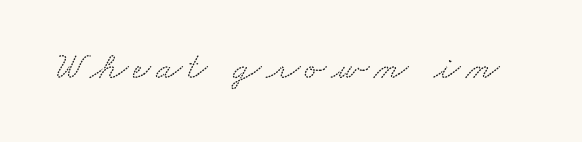
Check the space under the baseline: it is left empty. You could not count columns in this text — the font is proportionally spaced. The rendering shows small feet on the letterforms — a serif design.
